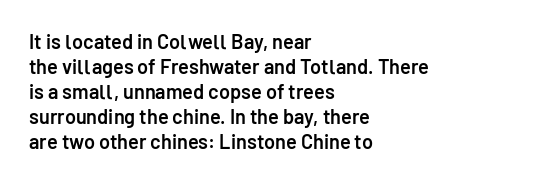
Q: Is the text bold? A: Semi-bold.
Q: Is the text italic (slanted)? A: No, it is upright.
Q: Is the text underlined? A: No.
Q: How is the paragraph aligned? A: Left-aligned.
Q: Is the spacing between letters normal or unusually wide? A: Normal.
Q: Is the spacing between lines tight, normal or loose? A: Normal.
